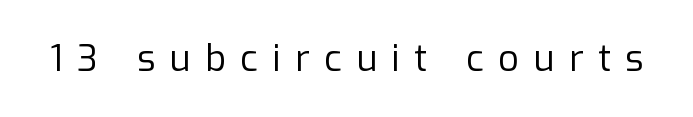
The image shows 36 px regular-weight sans-serif type, upright; set unusually wide letter spacing (+0.4 em), not underlined; low stroke contrast and a medium x-height.
